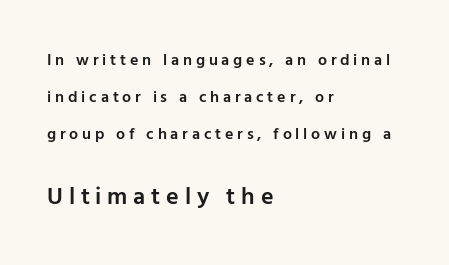
{"italic": "no", "bold": "semi", "underline": "no", "align": "left", "line_spacing": "loose", "line_spacing_ratio": 2.31, "letter_spacing": "wide", "letter_spacing_em": 0.24, "larger_block": "second", "size_ratio": 1.5, "glyph_px": 24}
